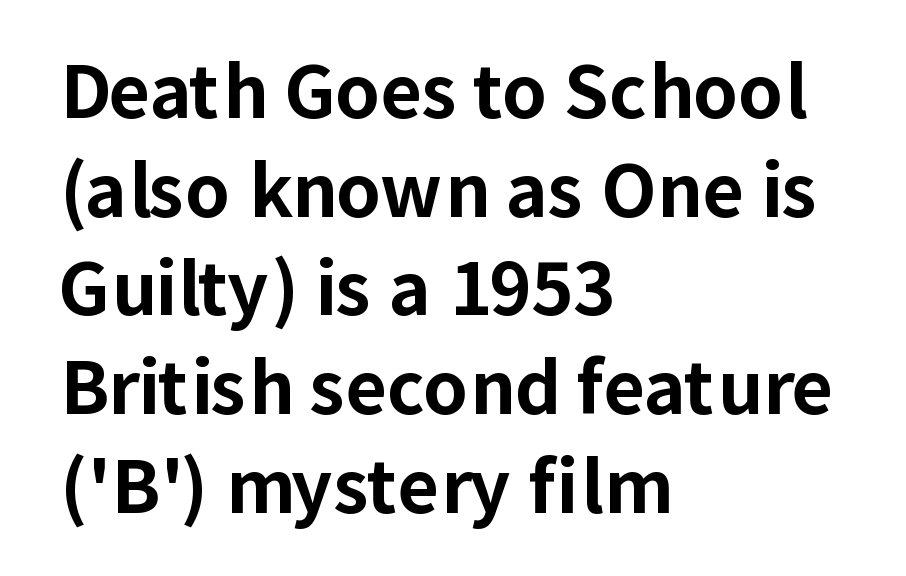
Each letter's strokes conclude bluntly, with no projecting serifs. The font's upright variant was chosen for this text. Note the varied advance widths — an 'i' is clearly narrower than an 'm'. Compared with a centered layout, this one pins lines to the left instead. The space beneath each line is pristine and unruled.
